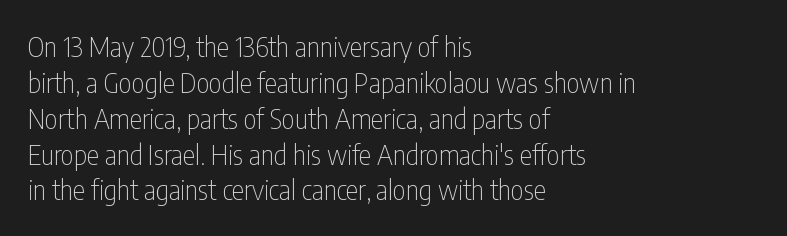
Q: Is the text bold? A: No.
Q: Is the text italic (slanted)? A: No, it is upright.
Q: Is the typeface a serif or a sans-serif typeface? A: Sans-serif.
Q: Is the text underlined? A: No.
Q: How is the paragraph aligned? A: Left-aligned.
Q: Is the spacing between letters normal or unusually wide? A: Normal.
Q: Is the spacing between lines tight, normal or loose? A: Normal.
Q: Width (condensed, normal, or wide)? A: Condensed.
Q: Stroke contrast? A: Low.
Q: x-height? A: Medium.
Q: Monospaced? A: No.
